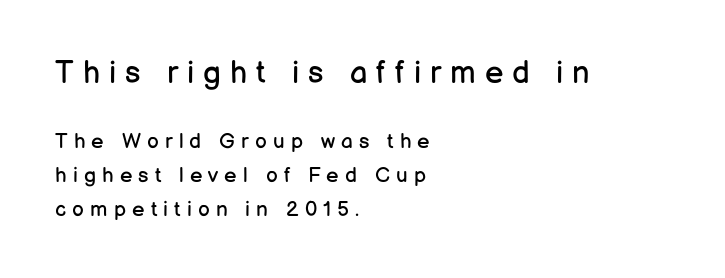
Anything drawn beneath the words? Only blank space. Grotesque or geometric, the face here clearly has no serifs. The initial chunk of copy outweighs the following chunk in type size. Note the varied advance widths — an 'i' is clearly narrower than an 'm'. Heft: none added — not bold. Compared with a centered layout, this one pins lines to the left instead.
